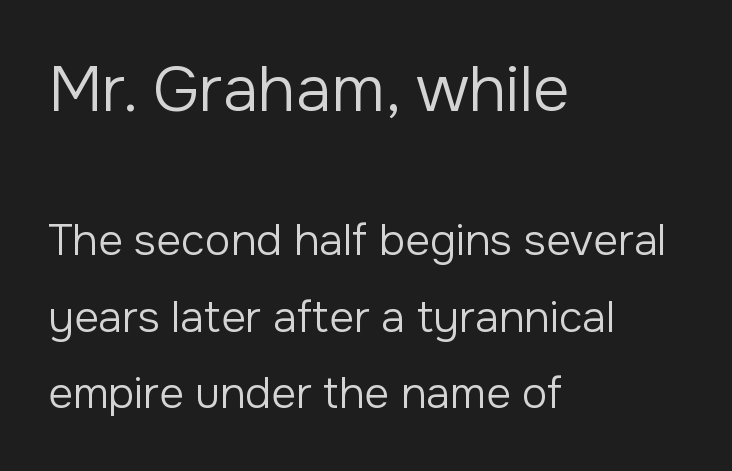
{"serif": "no", "italic": "no", "bold": "no", "weight": "regular", "width": "normal", "stroke_contrast": "low", "x_height": "medium", "monospaced": "no", "underline": "no", "align": "left", "line_spacing_ratio": 1.78, "letter_spacing": "normal", "letter_spacing_em": 0.0, "larger_block": "first", "size_ratio": 1.49, "glyph_px": 64}
